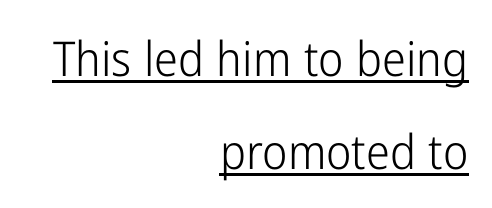
In terms of letterspacing, this is plain default setting. Beneath each row of characters lies a ruled line. This rendering employs a face without finishing strokes, i.e., a sans-serif. You could not count columns in this text — the font is proportionally spaced. The vertical gap from one line to the next is large.
